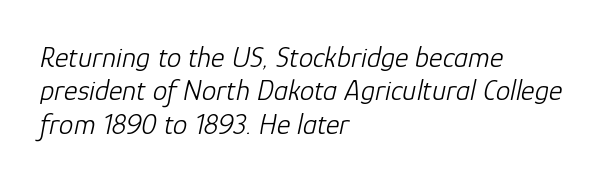
Q: Is the text bold? A: No.
Q: Is the text italic (slanted)? A: Yes, it leans right by about 12 degrees.
Q: Is the text underlined? A: No.
Q: How is the paragraph aligned? A: Left-aligned.
Q: Is the spacing between letters normal or unusually wide? A: Normal.
Q: Is the spacing between lines tight, normal or loose? A: Tight.
Q: Width (condensed, normal, or wide)? A: Normal.
Q: Stroke contrast? A: Low.
Q: x-height? A: Medium.
Q: Monospaced? A: No.
